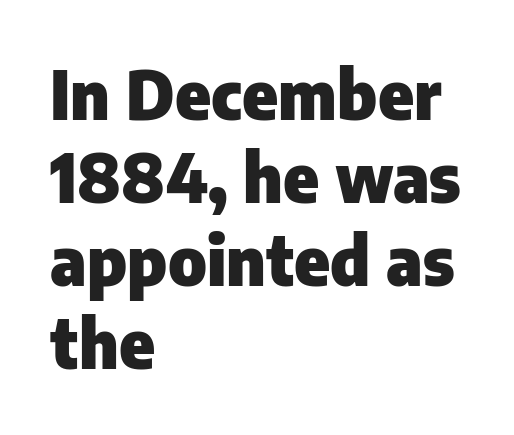
{"serif": "no", "italic": "no", "bold": "yes", "weight": "heavy", "width": "normal", "stroke_contrast": "low", "x_height": "medium", "monospaced": "no", "underline": "no", "align": "left", "line_spacing_ratio": 1.24, "letter_spacing": "normal", "letter_spacing_em": 0.0, "glyph_px": 67}
